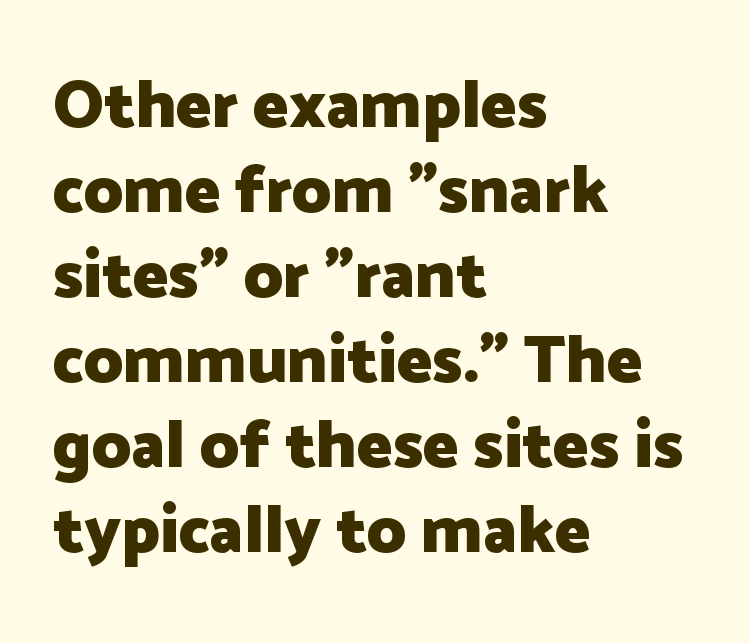
{"serif": "no", "italic": "no", "bold": "yes", "weight": "heavy", "width": "normal", "stroke_contrast": "low", "x_height": "medium", "monospaced": "no", "underline": "no", "align": "left", "line_spacing": "normal", "line_spacing_ratio": 1.27, "letter_spacing": "normal", "letter_spacing_em": 0.0, "glyph_px": 67}
